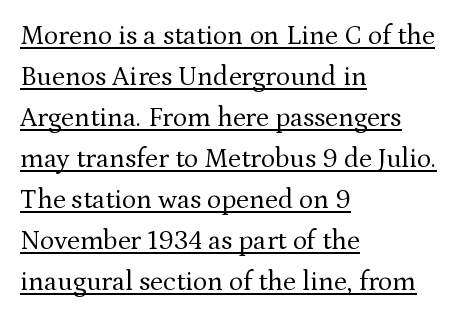
The image shows 27 px text type, upright; set left-aligned, normal line spacing (1.52x), normal letter spacing, underlined.
